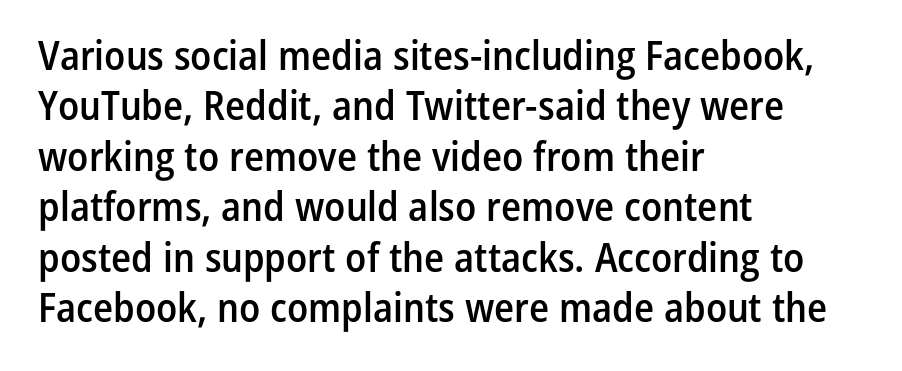
Q: Is the text bold? A: Semi-bold.
Q: Is the text italic (slanted)? A: No, it is upright.
Q: Is the typeface a serif or a sans-serif typeface? A: Sans-serif.
Q: Is the text underlined? A: No.
Q: How is the paragraph aligned? A: Left-aligned.
Q: Is the spacing between letters normal or unusually wide? A: Normal.
Q: Width (condensed, normal, or wide)? A: Condensed.
Q: Stroke contrast? A: Low.
Q: x-height? A: Medium.
Q: Monospaced? A: No.
